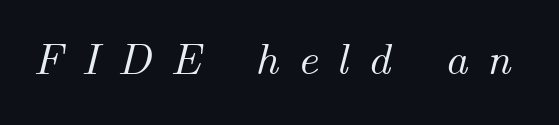
Q: Is the text italic (slanted)? A: Yes, it leans right by about 14 degrees.
Q: Is the text underlined? A: No.
Q: Is the spacing between letters normal or unusually wide? A: Unusually wide.
Q: Width (condensed, normal, or wide)? A: Normal.
Q: Stroke contrast? A: Medium.
Q: x-height? A: Small.
Q: Monospaced? A: No.
